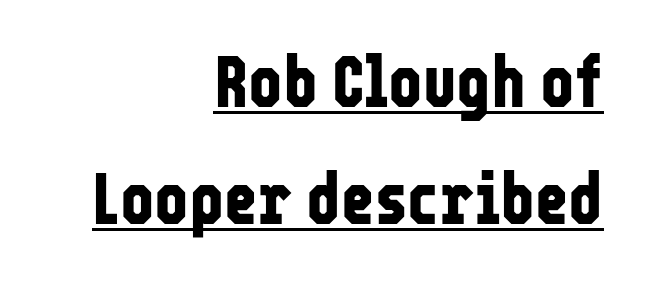
{"serif": "no", "italic": "no", "bold": "yes", "weight": "bold", "width": "condensed", "stroke_contrast": "low", "x_height": "medium", "monospaced": "no", "underline": "yes", "align": "right", "line_spacing": "normal", "line_spacing_ratio": 1.63, "letter_spacing": "normal", "letter_spacing_em": 0.0, "glyph_px": 72}
